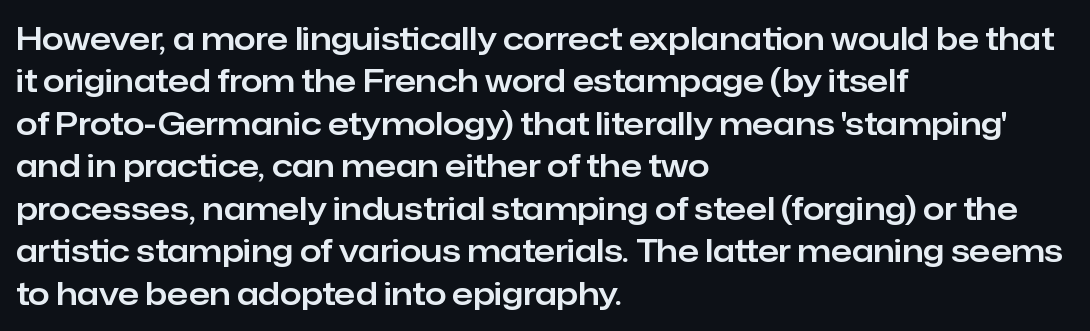
The image shows 31 px sans-serif type, upright; set left-aligned, normal line spacing (1.37x), normal letter spacing, not underlined; low stroke contrast and a medium x-height.
